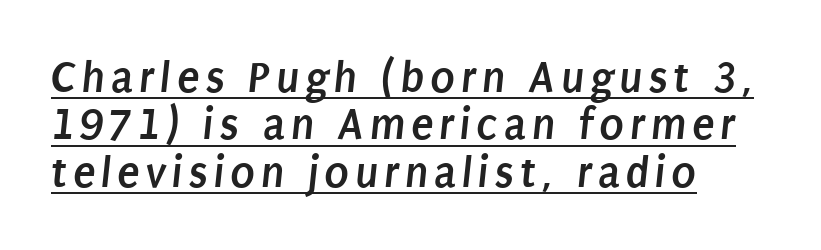
Glance below the letters and you will spot a drawn line. The designer dialed line spacing down below the default. Notice how thick the strokes are: this is what a full bold looks like. The paragraph has a hard left edge and a soft right edge.
